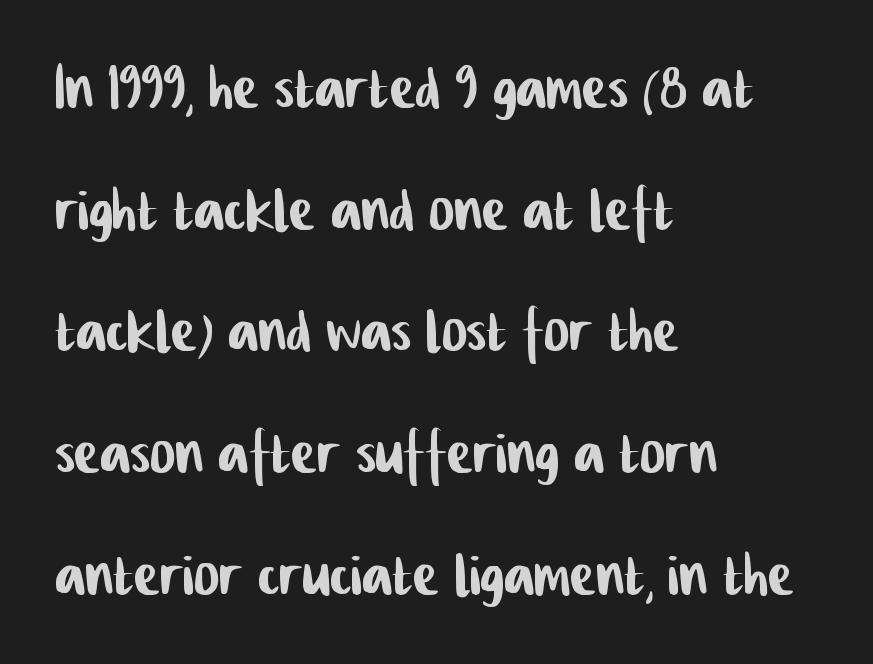
Q: Is the typeface a serif or a sans-serif typeface? A: Sans-serif.
Q: Is the text underlined? A: No.
Q: How is the paragraph aligned? A: Left-aligned.
Q: Is the spacing between letters normal or unusually wide? A: Normal.
Q: Is the spacing between lines tight, normal or loose? A: Normal.
Q: Width (condensed, normal, or wide)? A: Condensed.
Q: Stroke contrast? A: Low.
Q: x-height? A: Medium.
Q: Monospaced? A: No.
